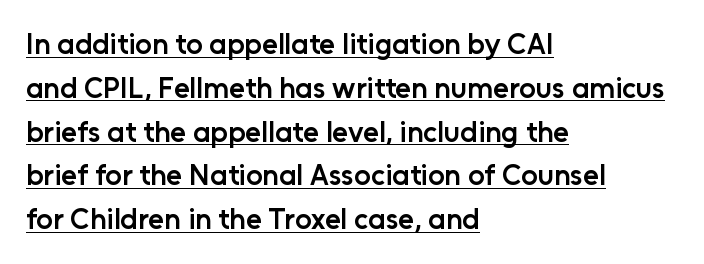
{"serif": "no", "italic": "no", "bold": "semi", "weight": "semibold", "width": "normal", "stroke_contrast": "low", "x_height": "medium", "monospaced": "no", "underline": "yes", "align": "left", "line_spacing": "normal", "line_spacing_ratio": 1.51, "letter_spacing": "normal", "letter_spacing_em": 0.0, "glyph_px": 29}
